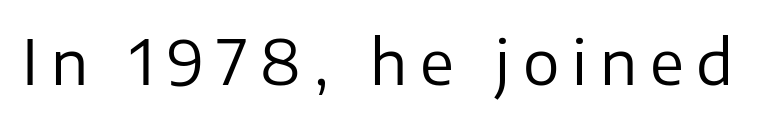
Q: Is the text bold? A: No.
Q: Is the text italic (slanted)? A: No, it is upright.
Q: Is the typeface a serif or a sans-serif typeface? A: Sans-serif.
Q: Is the text underlined? A: No.
Q: Is the spacing between letters normal or unusually wide? A: Unusually wide.
Q: Width (condensed, normal, or wide)? A: Normal.
Q: Stroke contrast? A: Low.
Q: x-height? A: Medium.
Q: Monospaced? A: No.
